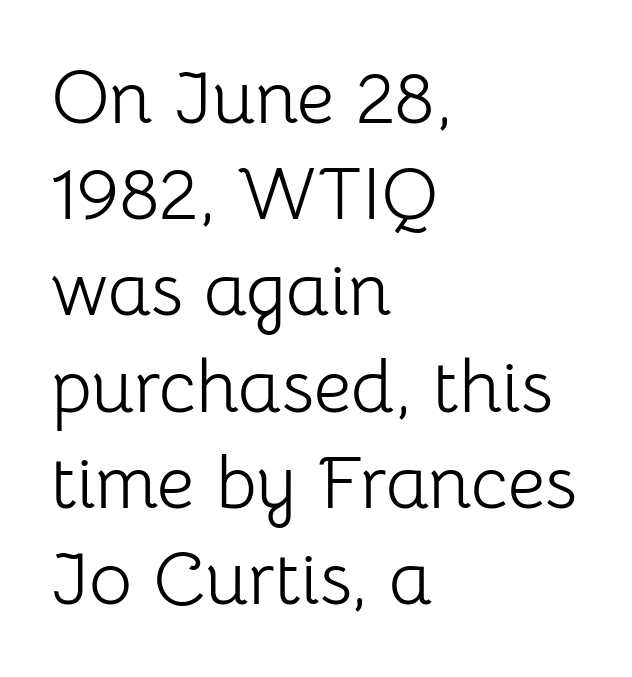
{"serif": "no", "italic": "no", "bold": "no", "weight": "light", "width": "normal", "stroke_contrast": "low", "x_height": "medium", "monospaced": "no", "underline": "no", "align": "left", "line_spacing": "normal", "line_spacing_ratio": 1.3, "letter_spacing": "normal", "letter_spacing_em": 0.0, "glyph_px": 74}
